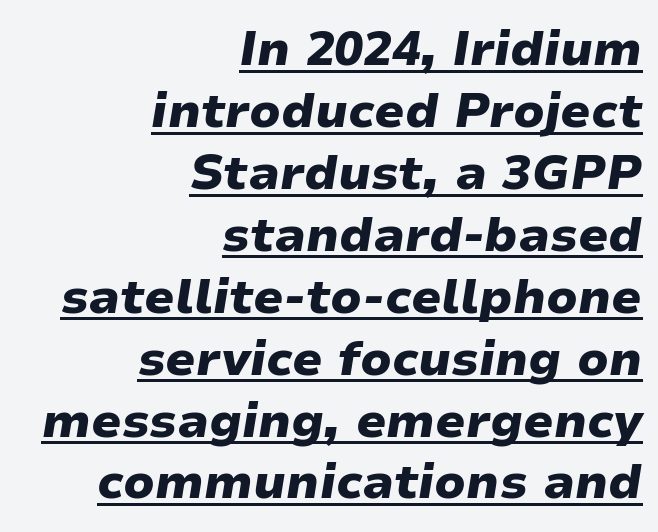
The image shows 48 px heavy, wide type, italic (leaning right); set right-aligned, normal line spacing (1.29x), normal letter spacing, underlined; low stroke contrast and a medium x-height.
